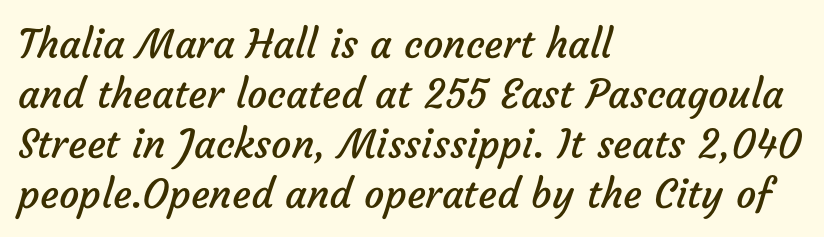
Each letter keeps its own natural width here, so spacing adapts to shape. The compositor pushed each line to the left boundary. The letters carry no serifs — their stems end cleanly without finishing strokes. The weight would be labelled regular, book, light, or lighter still.
